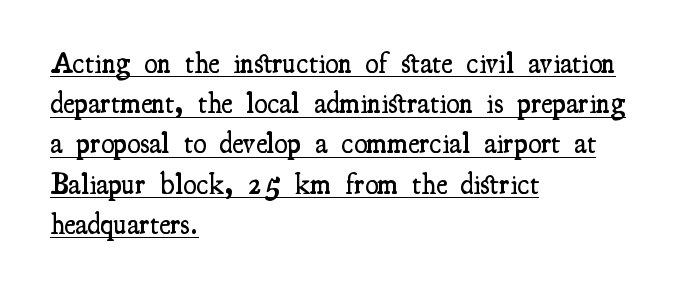
Q: Is the text bold? A: Semi-bold.
Q: Is the text italic (slanted)? A: No, it is upright.
Q: Is the typeface a serif or a sans-serif typeface? A: Serif.
Q: Is the text underlined? A: Yes.
Q: How is the paragraph aligned? A: Left-aligned.
Q: Is the spacing between letters normal or unusually wide? A: Normal.
Q: Is the spacing between lines tight, normal or loose? A: Normal.
Q: Width (condensed, normal, or wide)? A: Condensed.
Q: Stroke contrast? A: Medium.
Q: x-height? A: Small.
Q: Monospaced? A: No.
